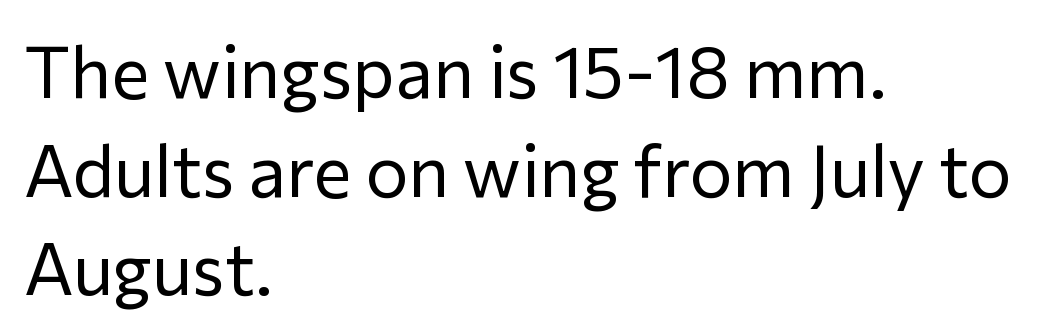
Grotesque or geometric, the face here clearly has no serifs. Here the designer chose a conventional face with non-uniform glyph widths. Letters rest on an invisible, unmarked baseline. Does the leading feel generous? No, just average.
